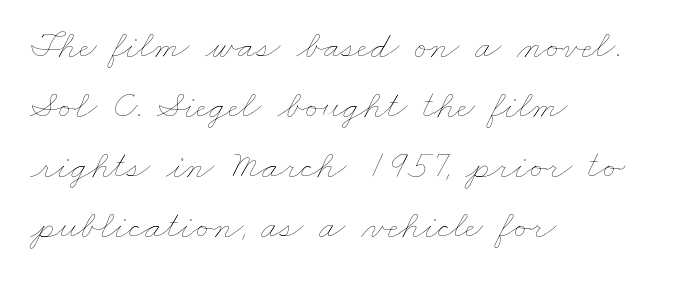
The image shows 39 px thin, wide type; set left-aligned, normal line spacing (1.54x), normal letter spacing, not underlined; low stroke contrast and a small x-height.
